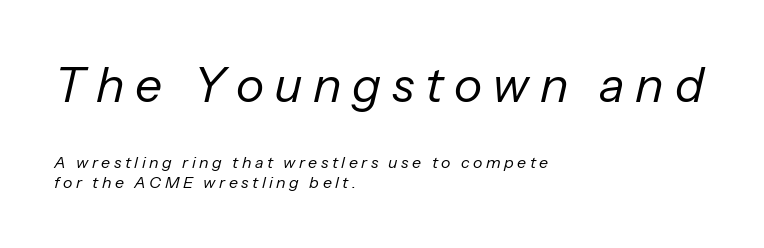
What stands out about the letter spacing? Its width — letters are far apart. Think of a printed novel: that variable character pitch is what you see here. The lines in this sample share a left origin and differ only in where they stop. Ink coverage per letter is moderate at most.
